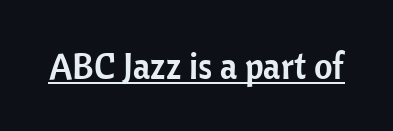
A sans-serif font was chosen for this passage. Ordinary non-slanted type is in use. Glyph-to-glyph distance matches everyday printed text. Compared with undecorated copy, this sample adds a rule below the words.
